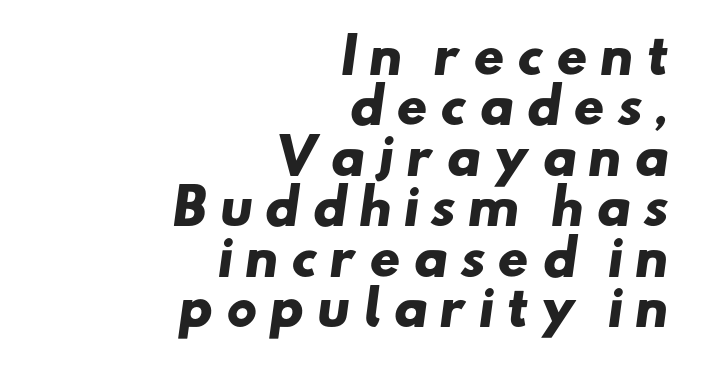
{"serif": "no", "bold": "yes", "weight": "heavy", "width": "wide", "stroke_contrast": "low", "x_height": "small", "monospaced": "no", "underline": "no", "align": "right", "line_spacing": "tight", "line_spacing_ratio": 1.05, "letter_spacing": "wide", "letter_spacing_em": 0.24, "glyph_px": 48}
